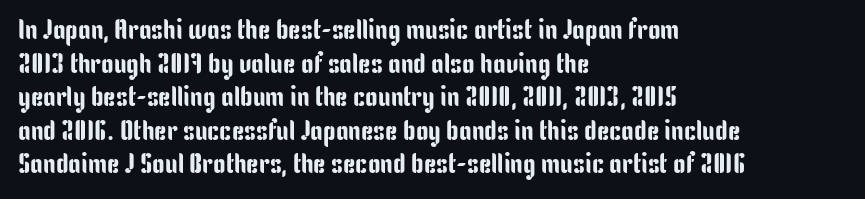
The image shows 28 px condensed sans-serif type, upright; set left-aligned, line spacing 1.2x, normal letter spacing, not underlined; low stroke contrast and a medium x-height.
